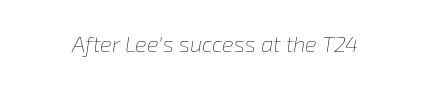
The image shows 22 px text type, italic (leaning right); set normal letter spacing, not underlined.
